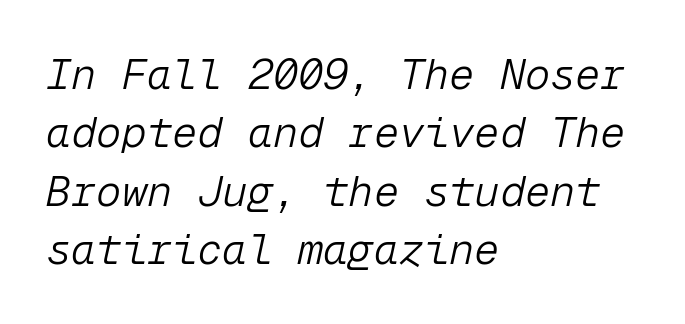
{"italic": "yes", "lean": "right", "slant_degrees": 12, "bold": "no", "weight": "light", "width": "normal", "stroke_contrast": "low", "x_height": "medium", "monospaced": "yes", "underline": "no", "align": "left", "line_spacing": "normal", "line_spacing_ratio": 1.39, "letter_spacing": "normal", "letter_spacing_em": 0.0, "glyph_px": 42}
